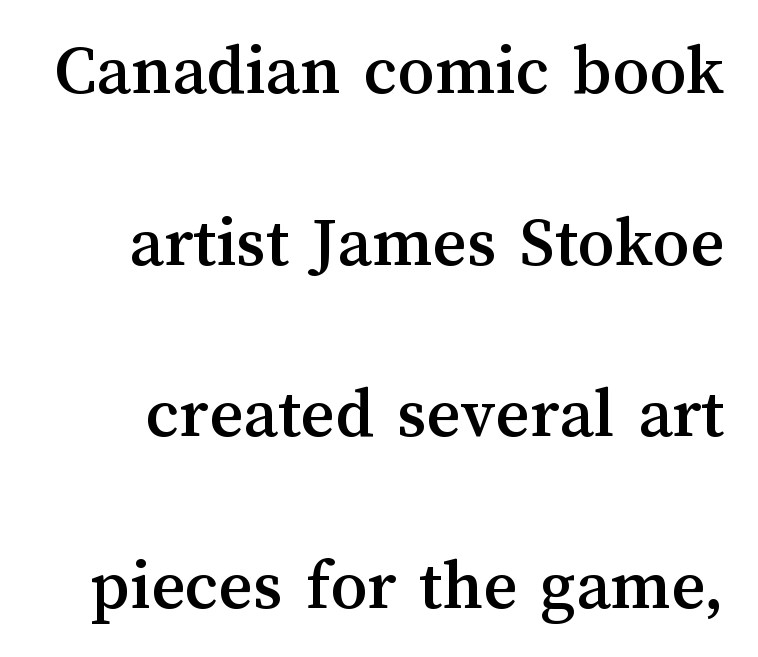
Letter spacing: default. Is there much room between lines? Yes — plenty of vertical air separates them. The face used here is proportionally spaced, like ordinary book or web type. Designer's note — italics off, roman on. Decoration check: the copy has no underline.
